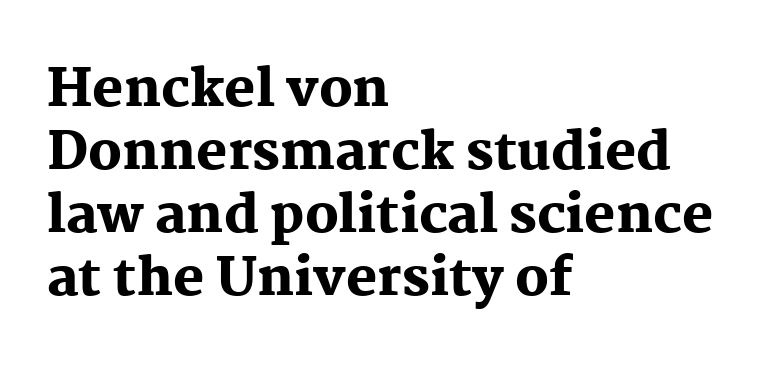
The image shows 52 px heavy serif type, upright; set left-aligned, line spacing 1.21x, normal letter spacing, not underlined; medium stroke contrast and a medium x-height.
